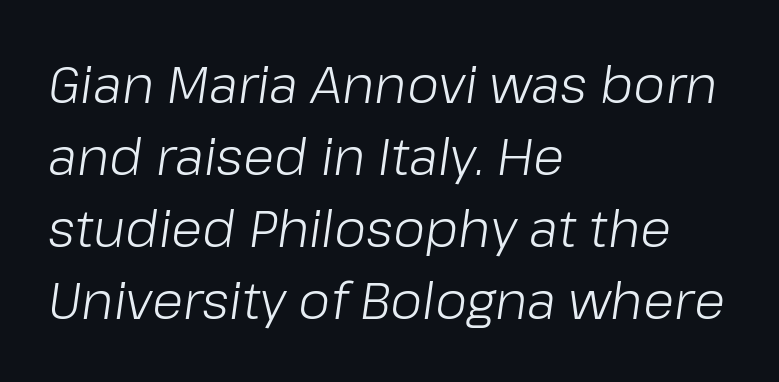
Tall strokes in this sample are angled rather than plumb. Notice how descenders clear the ascenders below comfortably — that's standard leading. The paragraph shown leans on its left margin. Stroke mass is kept to a normal reading level or below. Descenders hang freely into open space.
